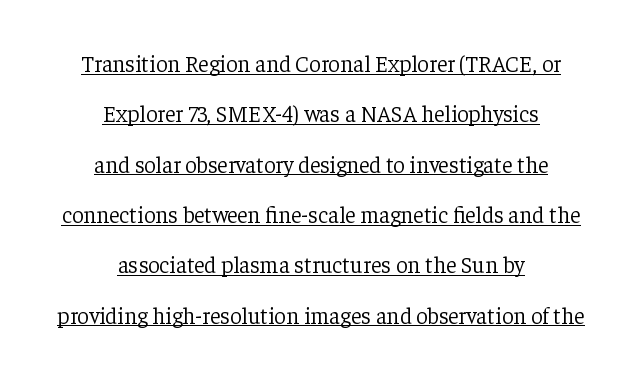
The image shows 23 px text type, upright; set centered, loose line spacing (2.19x), normal letter spacing, underlined.
